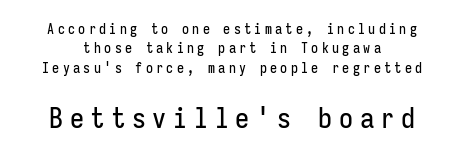
The passage shown is typed in a monospace face where columns stay perfectly aligned. Scale increases going downward across the two blocks. The space between consecutive lines is moderate. Posture: straight, roman, zero tilt. This rendering employs a face without finishing strokes, i.e., a sans-serif.
